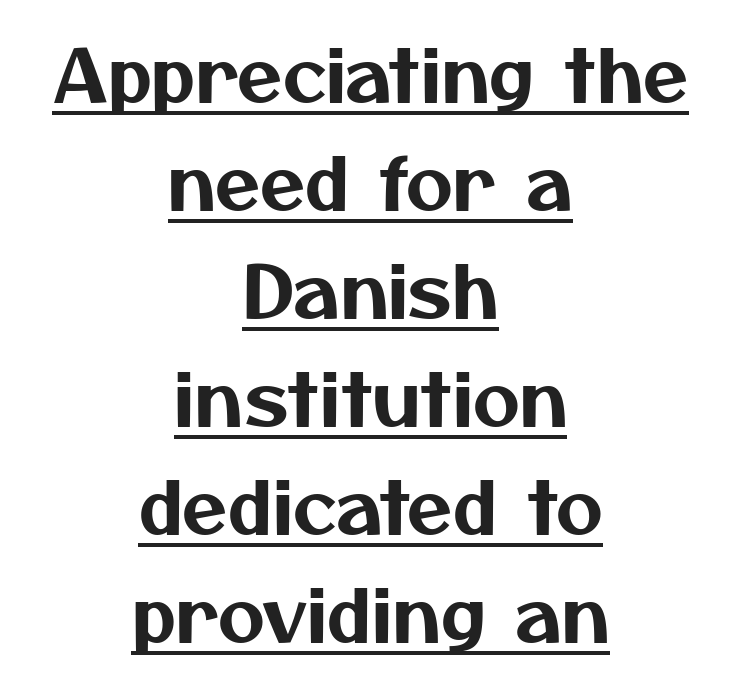
{"serif": "no", "width": "normal", "stroke_contrast": "medium", "x_height": "medium", "monospaced": "no", "underline": "yes", "align": "center", "line_spacing": "normal", "line_spacing_ratio": 1.48, "letter_spacing": "normal", "letter_spacing_em": 0.0, "glyph_px": 73}
